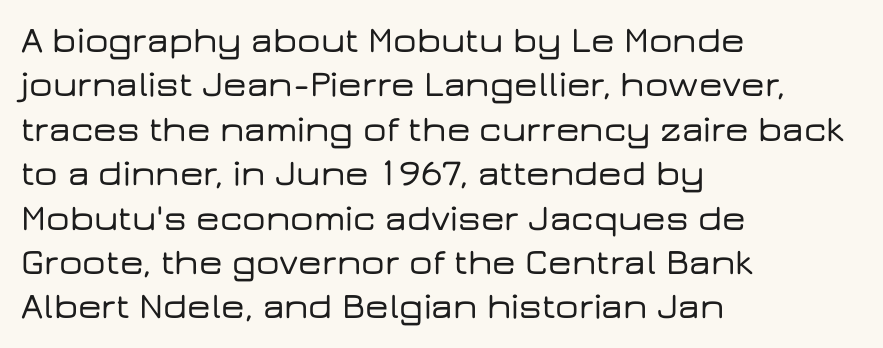
The image shows 37 px wide sans-serif type, upright; set left-aligned, line spacing 1.2x, normal letter spacing, not underlined; low stroke contrast and a medium x-height.
